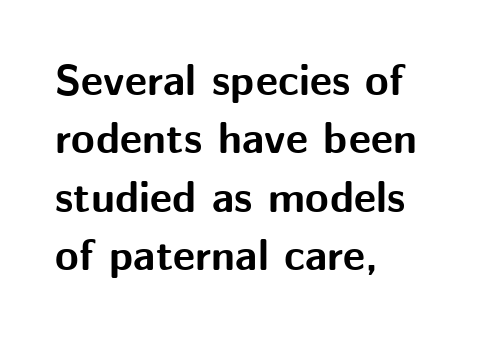
The image shows 43 px bold sans-serif type, upright; set left-aligned, normal line spacing (1.36x), normal letter spacing, not underlined; medium stroke contrast and a medium x-height.
